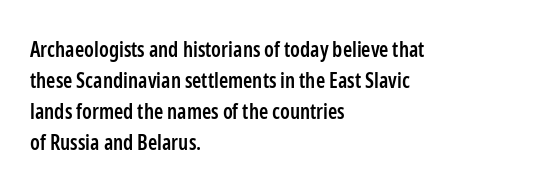
The image shows 21 px text type, upright; set left-aligned, normal line spacing (1.48x), normal letter spacing, not underlined.
